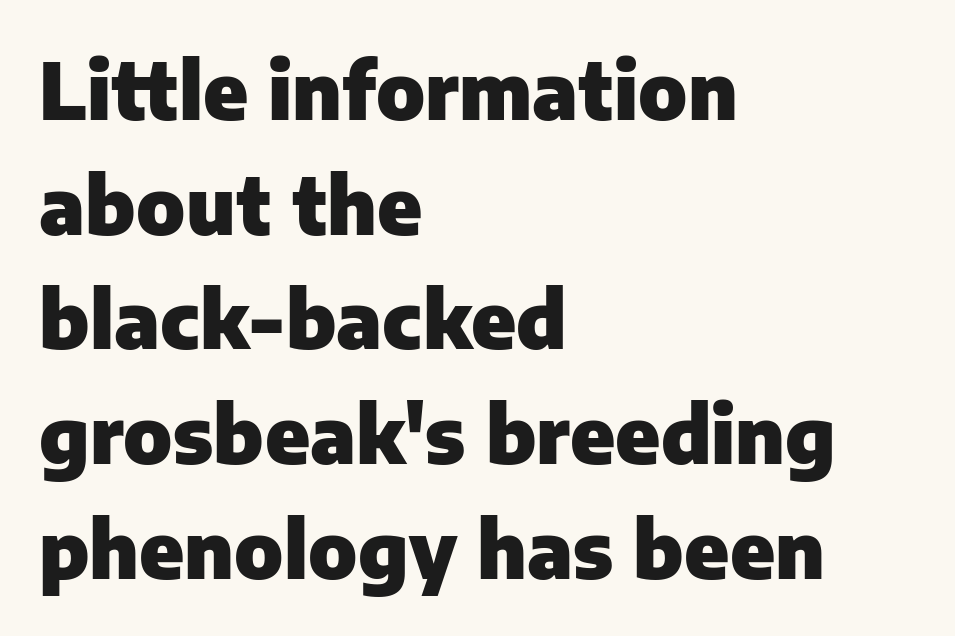
Any mark beneath the type? The region is blank. Upright lettering throughout. Layout note: lines flush left. Classification — sans serif.
